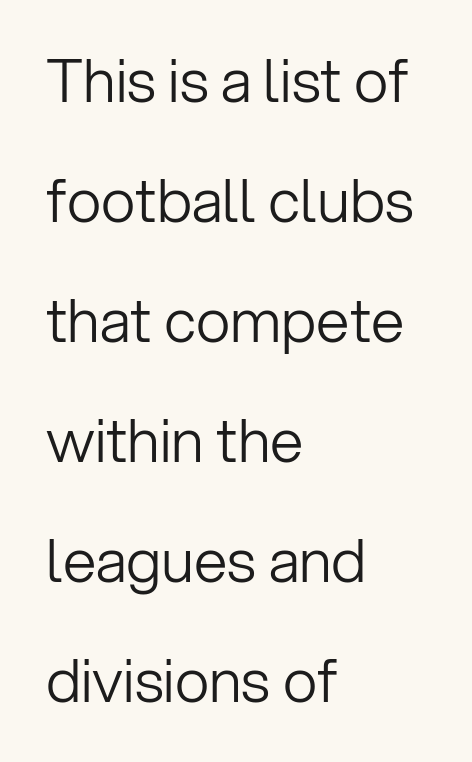
{"serif": "no", "italic": "no", "bold": "no", "weight": "light", "width": "normal", "stroke_contrast": "low", "x_height": "medium", "monospaced": "no", "underline": "no", "align": "left", "line_spacing": "loose", "line_spacing_ratio": 2.0, "letter_spacing": "normal", "letter_spacing_em": 0.0, "glyph_px": 60}
